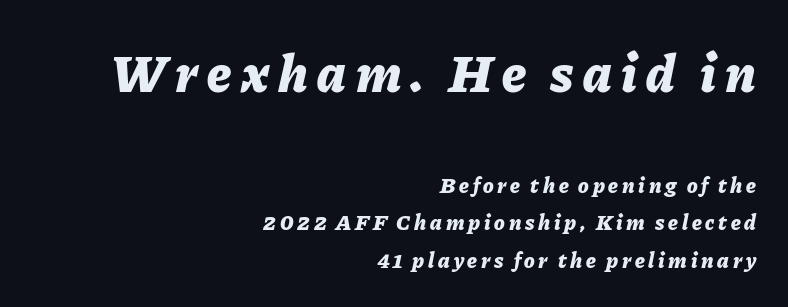
The image shows 54 px bold type, italic (leaning right); set right-aligned, line spacing 1.71x, not underlined; the first (top) block is 2.45x larger; low stroke contrast and a medium x-height.
